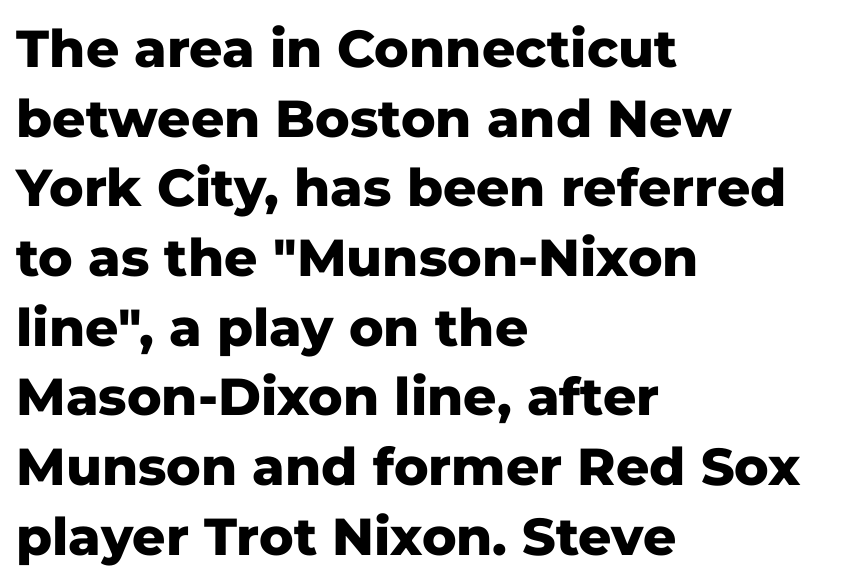
{"serif": "no", "italic": "no", "bold": "yes", "weight": "heavy", "width": "normal", "stroke_contrast": "low", "x_height": "medium", "monospaced": "no", "underline": "no", "align": "left", "line_spacing": "normal", "line_spacing_ratio": 1.34, "letter_spacing": "normal", "letter_spacing_em": 0.0, "glyph_px": 52}
